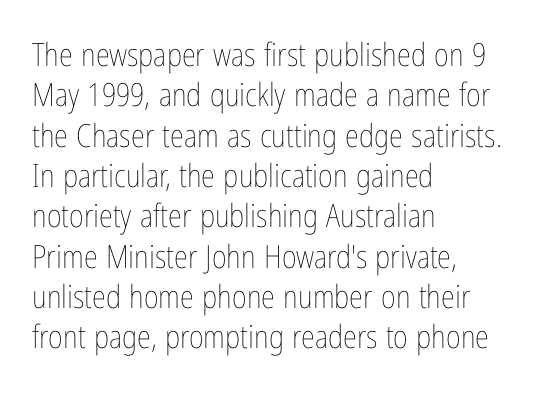
Is the type heavy? It reads as light-to-regular instead. Looks like regular typesetting: each glyph gets only the width it needs. The paragraph has a hard left edge and a soft right edge. Underline: absent.
